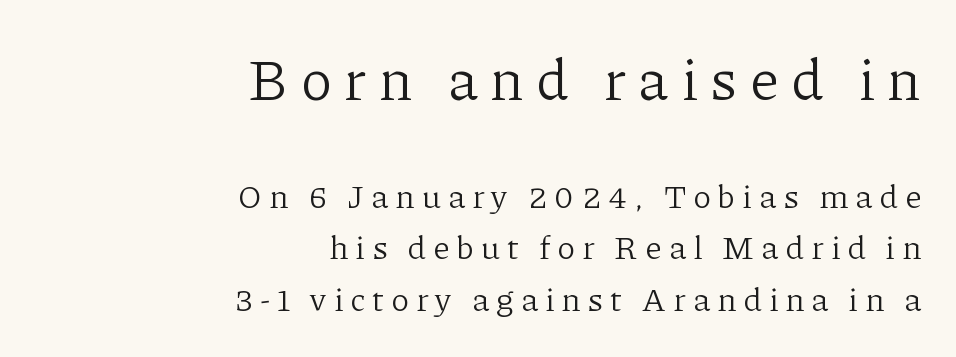
The image shows 58 px light serif type, upright; set right-aligned, normal line spacing (1.55x), unusually wide letter spacing (+0.21 em), not underlined; the first (top) block is 1.76x larger; low stroke contrast and a medium x-height.
